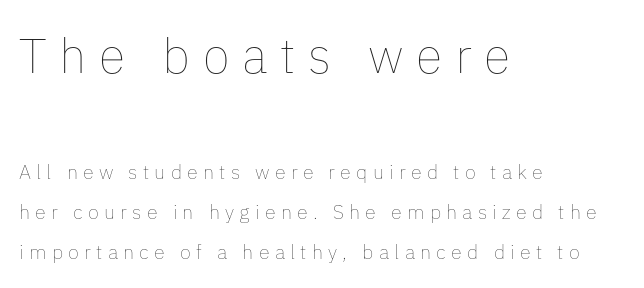
Q: Is the text bold? A: No.
Q: Is the text italic (slanted)? A: No, it is upright.
Q: Is the text underlined? A: No.
Q: How is the paragraph aligned? A: Left-aligned.
Q: Is the spacing between letters normal or unusually wide? A: Unusually wide.
Q: Is the spacing between lines tight, normal or loose? A: Loose.
Q: Which block of text is set in a larger size, the first (top) or the second (bottom)? A: The first (top) one.
Q: Width (condensed, normal, or wide)? A: Normal.
Q: Stroke contrast? A: Low.
Q: x-height? A: Medium.
Q: Monospaced? A: No.
